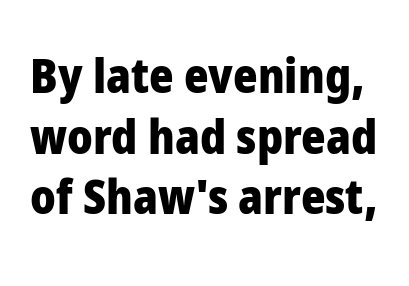
The image shows 47 px heavy sans-serif type, upright; set normal line spacing (1.29x), normal letter spacing, not underlined; low stroke contrast and a medium x-height.
